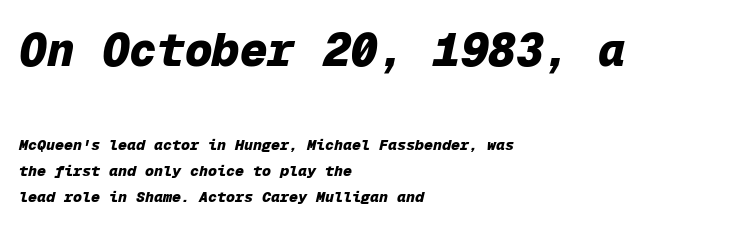
Q: Is the text bold? A: Yes.
Q: Is the text italic (slanted)? A: Yes, it leans right by about 12 degrees.
Q: Is the text underlined? A: No.
Q: How is the paragraph aligned? A: Left-aligned.
Q: Is the spacing between letters normal or unusually wide? A: Normal.
Q: Which block of text is set in a larger size, the first (top) or the second (bottom)? A: The first (top) one.
Q: Width (condensed, normal, or wide)? A: Normal.
Q: Stroke contrast? A: Low.
Q: x-height? A: Medium.
Q: Monospaced? A: Yes.
